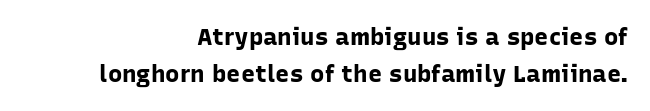
{"italic": "no", "bold": "yes", "underline": "no", "align": "right", "line_spacing": "normal", "line_spacing_ratio": 1.55, "letter_spacing": "normal", "letter_spacing_em": 0.0, "glyph_px": 24}
